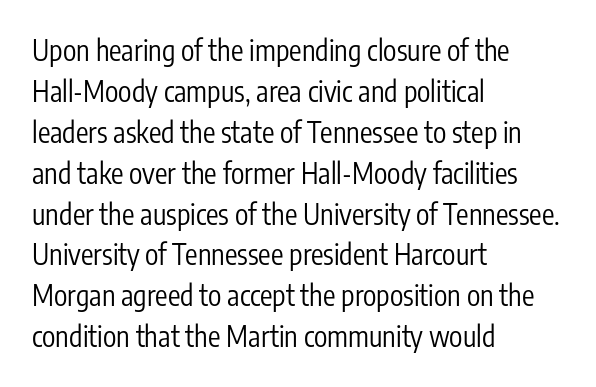
Check the space under the baseline: it is left empty. Compared with a centered layout, this one pins lines to the left instead. These lines were composed using upright roman letters. The letters carry no serifs — their stems end cleanly without finishing strokes. Think standard paragraph weight, or any step lighter than that. Looks like regular typesetting: each glyph gets only the width it needs.
